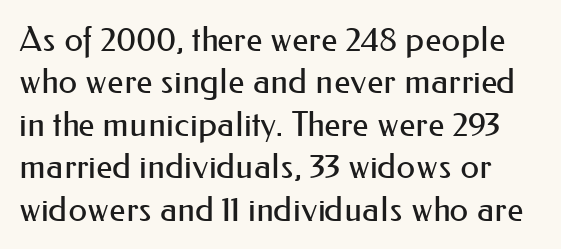
The image shows 34 px regular-weight sans-serif type, upright; set normal line spacing (1.25x), normal letter spacing, not underlined; medium stroke contrast and a small x-height.
